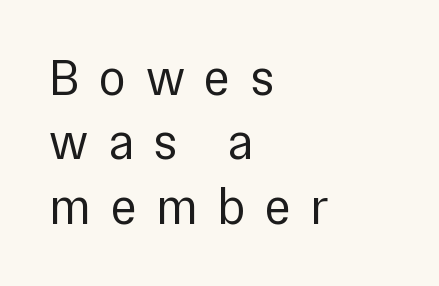
Grotesque or geometric, the face here clearly has no serifs. Loose tracking; the words dissolve into strings of separated letters. These lines sit exactly where default settings would place them. Typeset ragged right — the left edge is the straight one.
